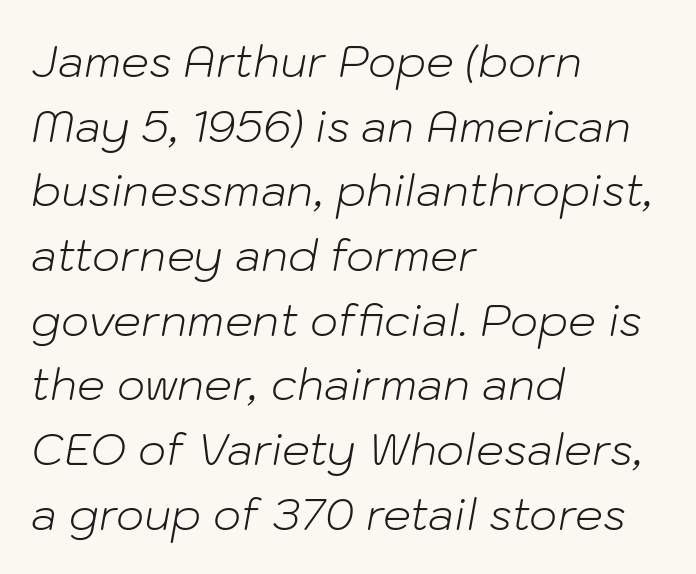
The image shows 44 px light type, italic (leaning right); set left-aligned, normal line spacing (1.47x), normal letter spacing, not underlined; low stroke contrast and a medium x-height.
